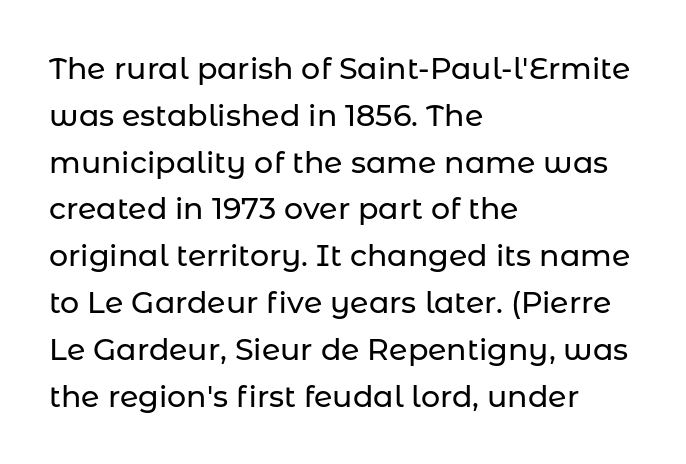
{"serif": "no", "italic": "no", "width": "normal", "stroke_contrast": "low", "x_height": "medium", "monospaced": "no", "underline": "no", "align": "left", "line_spacing": "normal", "line_spacing_ratio": 1.56, "letter_spacing": "normal", "letter_spacing_em": 0.0, "glyph_px": 30}
